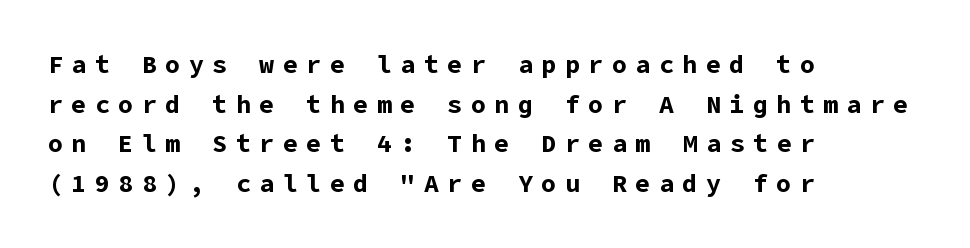
{"italic": "no", "bold": "yes", "underline": "no", "align": "left", "line_spacing": "normal", "line_spacing_ratio": 1.59, "letter_spacing": "wide", "letter_spacing_em": 0.34, "glyph_px": 25}
